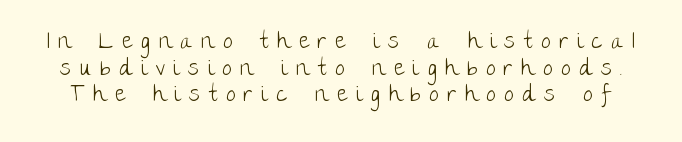
If you drew a line through each stem, it would be perfectly vertical. The face looks like a standard text weight, possibly lighter. A typesetter would call this heavily tracked-out type. The glyphs are unaccompanied by any horizontal stroke below them.
